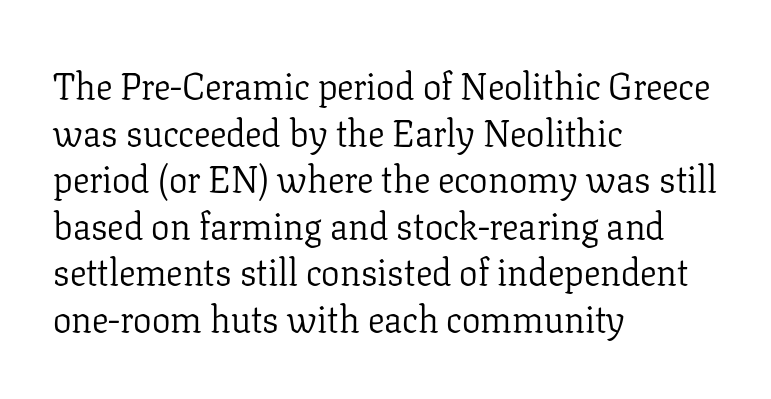
{"serif": "yes", "italic": "no", "bold": "no", "weight": "light", "width": "normal", "stroke_contrast": "low", "x_height": "medium", "monospaced": "no", "underline": "no", "align": "left", "line_spacing": "normal", "line_spacing_ratio": 1.26, "letter_spacing": "normal", "letter_spacing_em": 0.0, "glyph_px": 37}
